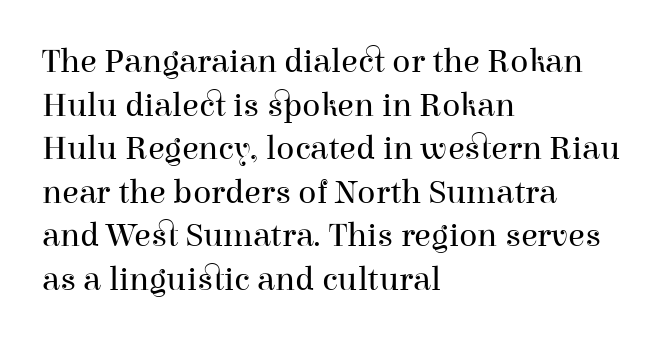
The image shows 34 px regular-weight serif type, upright; set left-aligned, normal line spacing (1.28x), normal letter spacing, not underlined; high stroke contrast and a medium x-height.
